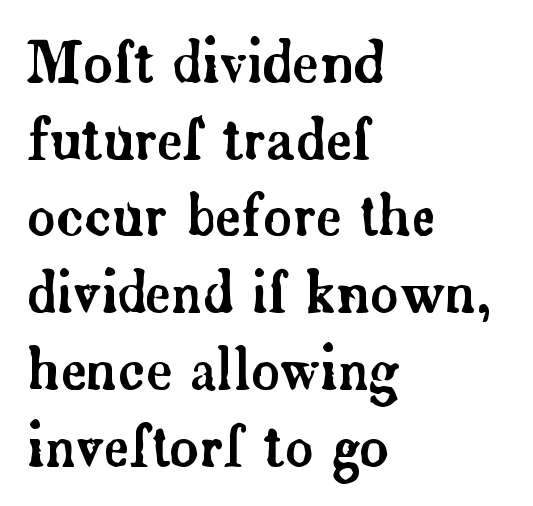
The gap between lines stays unmarked. Think of a printed novel: that variable character pitch is what you see here. Vertically, the passage feels balanced, rows spaced as you'd expect. In CSS terms this would be text-align: left. Regarding serifs, this sample has them.
